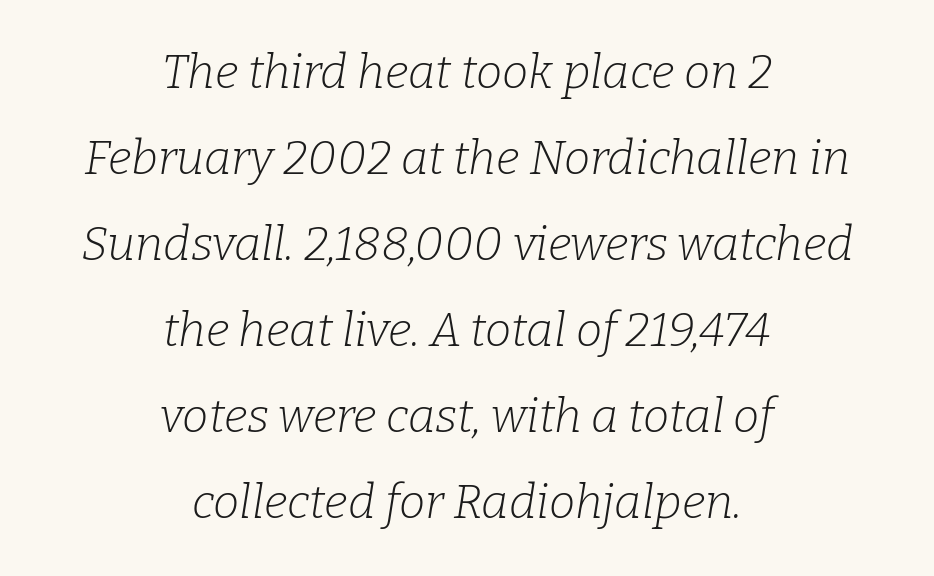
Style check: oblique. The whitespace from short lines is split evenly between both sides. Here the glyphs are tracked normally, forming tight word shapes. Just letters on the line, the space beneath them empty. This sample has the flowing, uneven cadence of proportional lettering. I'd call this a serif setting — the letters wear small feet.
